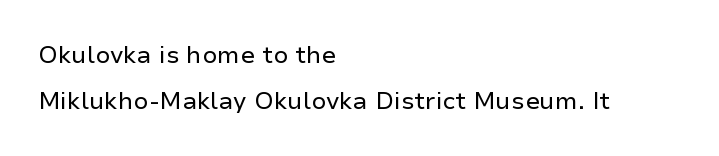
{"italic": "no", "bold": "no", "underline": "no", "align": "left", "line_spacing": "loose", "line_spacing_ratio": 1.9, "letter_spacing": "normal", "letter_spacing_em": 0.0, "glyph_px": 24}
